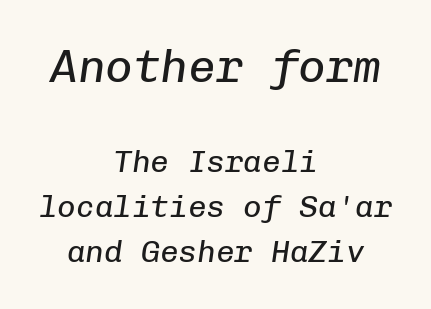
{"italic": "yes", "lean": "right", "slant_degrees": 8, "bold": "no", "weight": "regular", "width": "normal", "stroke_contrast": "low", "x_height": "medium", "monospaced": "yes", "underline": "no", "align": "center", "line_spacing": "normal", "line_spacing_ratio": 1.46, "letter_spacing": "normal", "letter_spacing_em": 0.0, "larger_block": "first", "size_ratio": 1.48, "glyph_px": 46}
